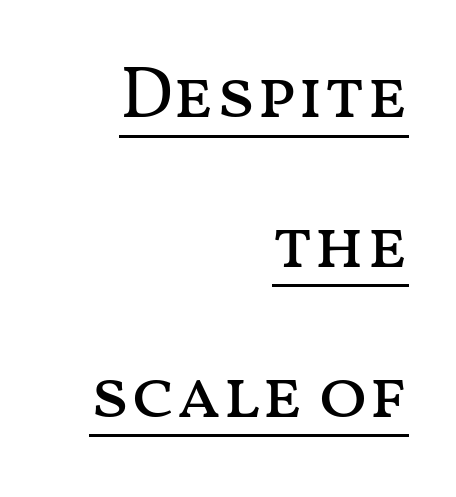
{"italic": "no", "bold": "no", "weight": "regular", "width": "wide", "stroke_contrast": "medium", "x_height": "medium", "monospaced": "no", "underline": "yes", "align": "right", "line_spacing": "loose", "line_spacing_ratio": 2.08, "letter_spacing": "normal", "letter_spacing_em": 0.0, "glyph_px": 72}
